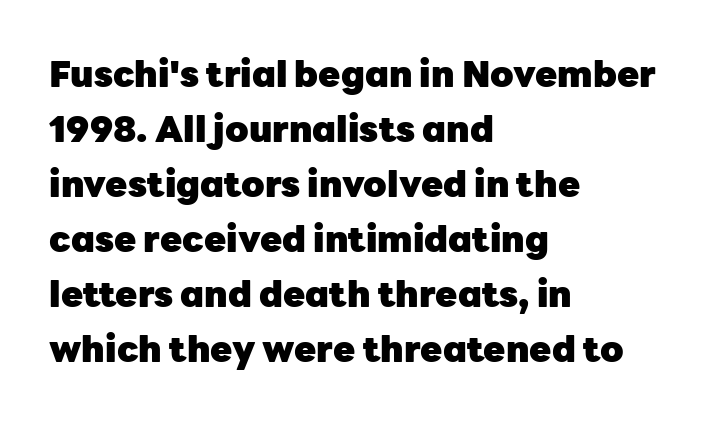
The image shows 36 px heavy sans-serif type, upright; set left-aligned, normal line spacing (1.53x), normal letter spacing, not underlined; low stroke contrast and a medium x-height.
